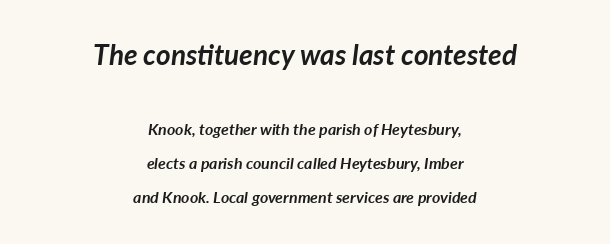
{"italic": "yes", "lean": "right", "slant_degrees": 7, "bold": "yes", "weight": "semibold", "width": "normal", "stroke_contrast": "low", "x_height": "medium", "monospaced": "no", "underline": "no", "align": "center", "line_spacing": "loose", "line_spacing_ratio": 2.12, "letter_spacing": "normal", "letter_spacing_em": 0.0, "larger_block": "first", "size_ratio": 1.75, "glyph_px": 28}
